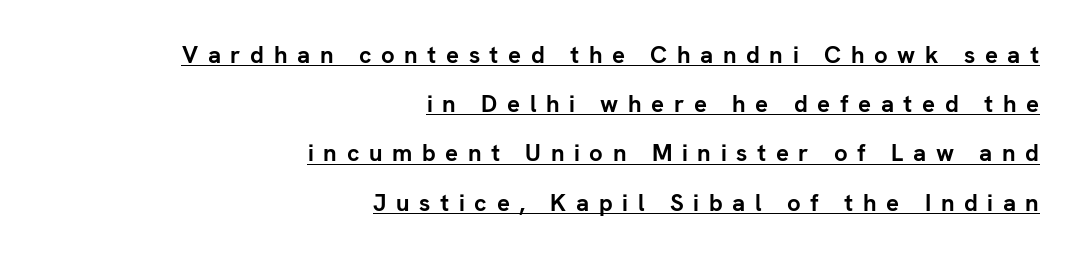
This rendering uses right alignment, leaving the left contour irregular. A baseline rule has been typeset under these characters. Weight check: bold — yes, fully. Widely set lines give the paragraph a tall, airy silhouette. Glyph-to-glyph distance is far greater than everyday printed text.
